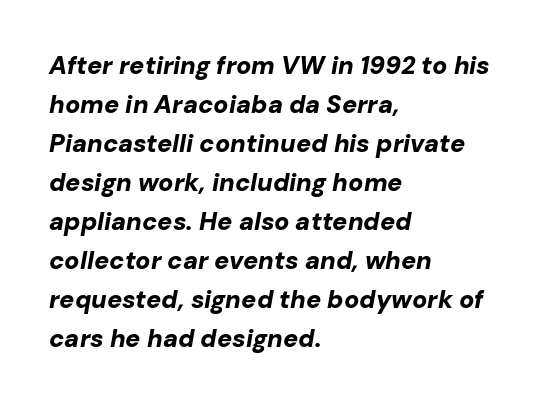
Q: Is the text bold? A: Yes.
Q: Is the text italic (slanted)? A: Yes, it leans right by about 10 degrees.
Q: Is the text underlined? A: No.
Q: How is the paragraph aligned? A: Left-aligned.
Q: Is the spacing between letters normal or unusually wide? A: Normal.
Q: Is the spacing between lines tight, normal or loose? A: Normal.
